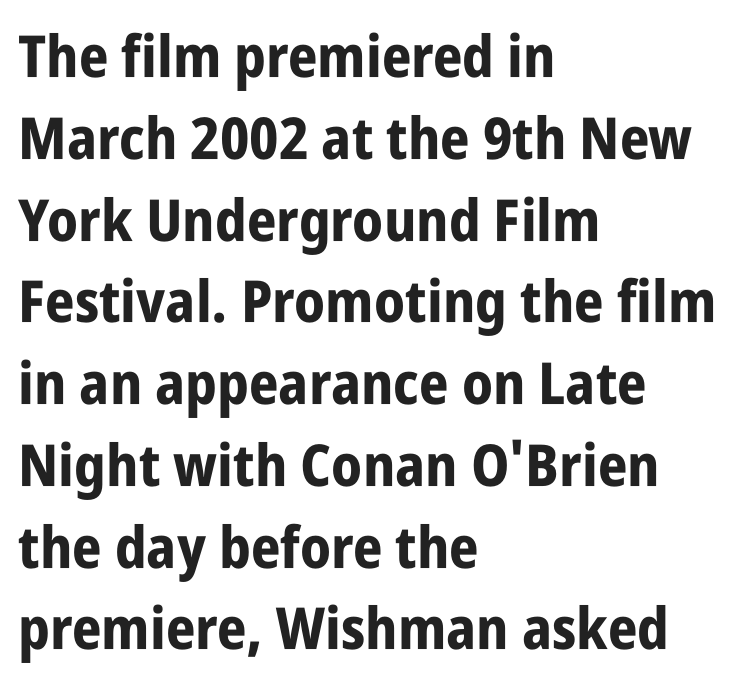
{"serif": "no", "italic": "no", "bold": "yes", "weight": "bold", "width": "condensed", "stroke_contrast": "low", "x_height": "large", "monospaced": "no", "underline": "no", "align": "left", "line_spacing": "normal", "line_spacing_ratio": 1.41, "letter_spacing": "normal", "letter_spacing_em": 0.0, "glyph_px": 58}
